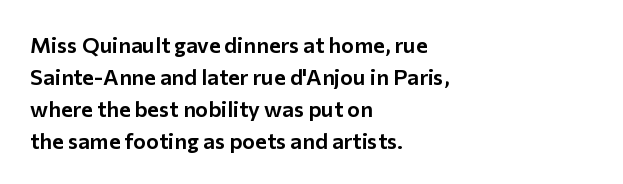
{"italic": "no", "underline": "no", "align": "left", "line_spacing": "normal", "line_spacing_ratio": 1.45, "letter_spacing": "normal", "letter_spacing_em": 0.0, "glyph_px": 22}
